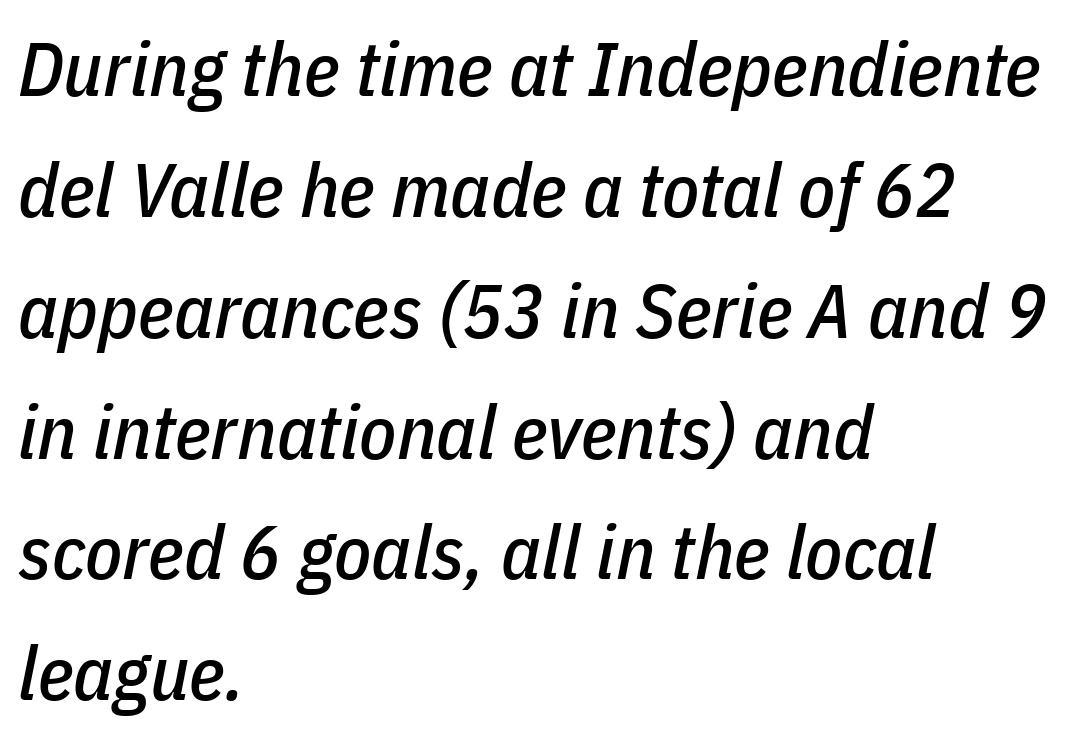
{"italic": "yes", "lean": "right", "slant_degrees": 11, "width": "condensed", "stroke_contrast": "low", "x_height": "medium", "monospaced": "no", "underline": "no", "align": "left", "line_spacing": "normal", "line_spacing_ratio": 1.59, "letter_spacing": "normal", "letter_spacing_em": 0.0, "glyph_px": 76}
